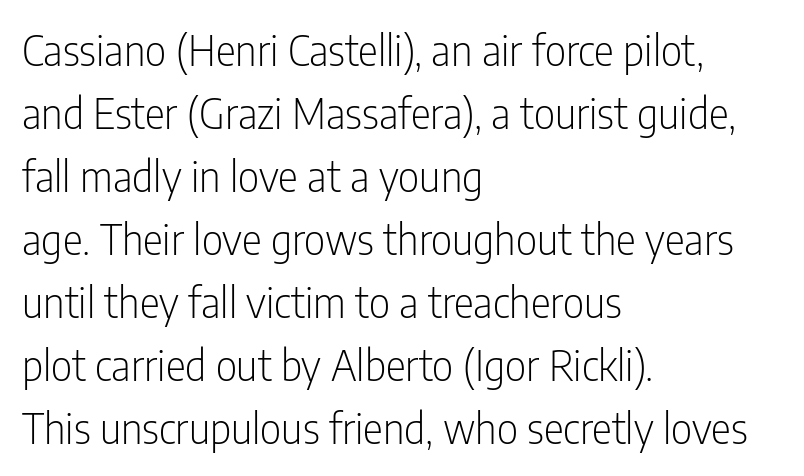
The image shows 42 px light, condensed sans-serif type, upright; set left-aligned, normal line spacing (1.5x), normal letter spacing, not underlined; low stroke contrast and a medium x-height.
